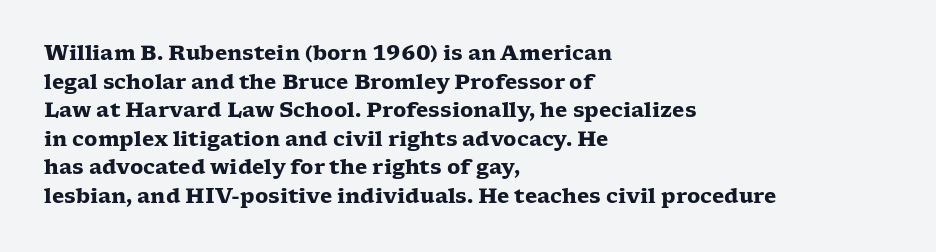
Q: Is the text bold? A: Yes.
Q: Is the text italic (slanted)? A: No, it is upright.
Q: Is the text underlined? A: No.
Q: How is the paragraph aligned? A: Left-aligned.
Q: Is the spacing between letters normal or unusually wide? A: Normal.
Q: Is the spacing between lines tight, normal or loose? A: Normal.
